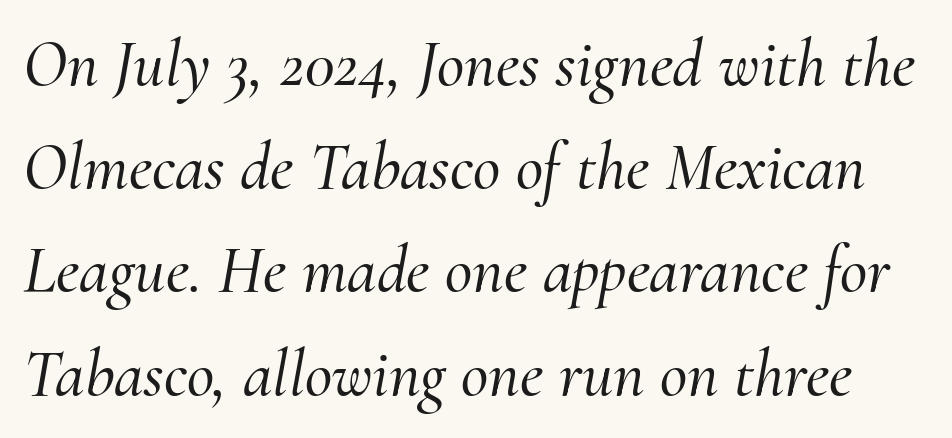
These lines are rendered in a variable-pitch font. Reading down the column, the eye jumps a familiar distance to each next line. Emphasis-style slanted type is in use. The type is set solid horizontally, with unmodified tracking.
